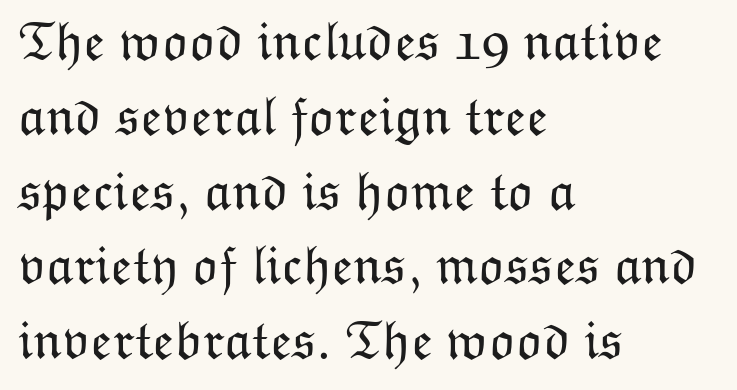
{"italic": "no", "bold": "no", "weight": "light", "width": "normal", "stroke_contrast": "low", "x_height": "medium", "monospaced": "no", "underline": "no", "align": "left", "line_spacing": "normal", "line_spacing_ratio": 1.36, "letter_spacing": "normal", "letter_spacing_em": 0.0, "glyph_px": 55}
